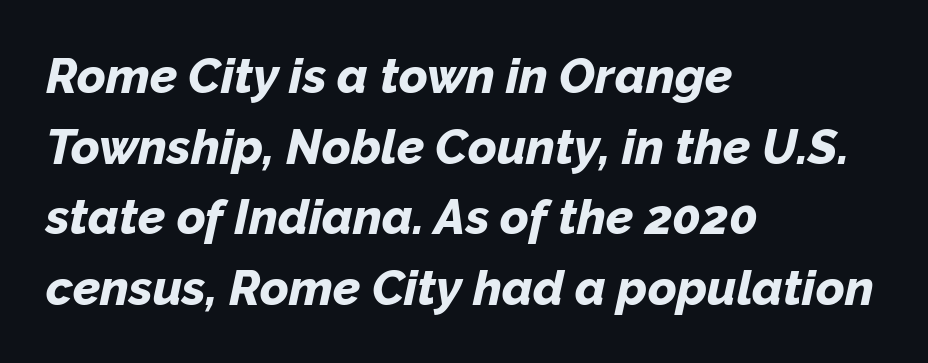
The image shows 49 px bold type, italic (leaning right); set left-aligned, normal line spacing (1.44x), normal letter spacing, not underlined; low stroke contrast and a medium x-height.
